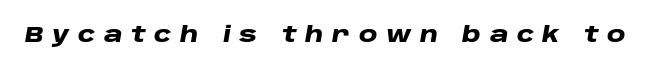
The image shows 21 px bold type, italic (leaning right); set unusually wide letter spacing (+0.41 em), not underlined.
